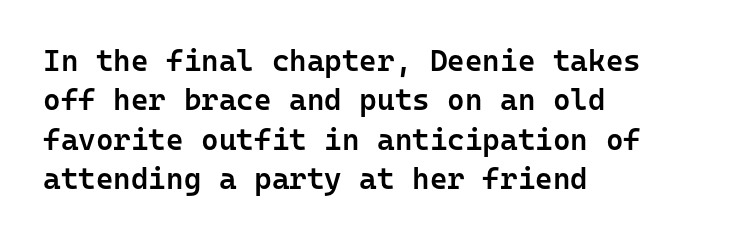
On the weight axis this lands at semibold, roughly 600. The line-height multiplier appears to be the usual default. Look at the tracking — it's just the regular setting, nothing added. Letters rest on an invisible, unmarked baseline.
